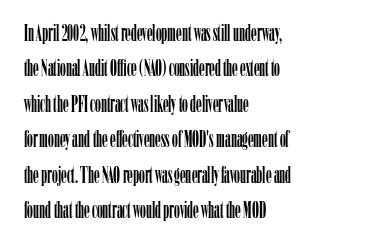
The image shows 23 px text type, upright; set left-aligned, normal line spacing (1.54x), normal letter spacing, not underlined.
